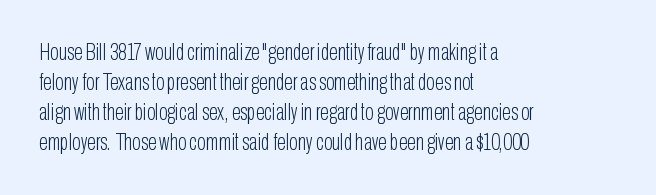
{"italic": "no", "bold": "no", "underline": "no", "align": "left", "line_spacing": "normal", "line_spacing_ratio": 1.31, "letter_spacing": "normal", "letter_spacing_em": 0.0, "glyph_px": 23}
